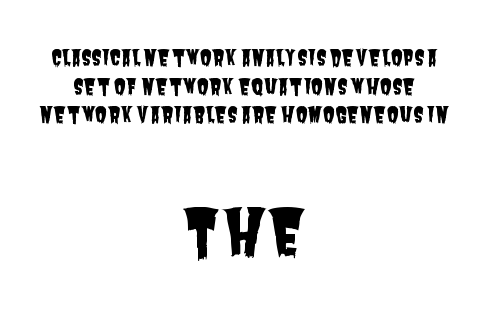
Q: Is the typeface a serif or a sans-serif typeface? A: Sans-serif.
Q: Is the text underlined? A: No.
Q: How is the paragraph aligned? A: Centered.
Q: Is the spacing between letters normal or unusually wide? A: Normal.
Q: Is the spacing between lines tight, normal or loose? A: Normal.
Q: Which block of text is set in a larger size, the first (top) or the second (bottom)? A: The second (bottom) one.
Q: Width (condensed, normal, or wide)? A: Condensed.
Q: Stroke contrast? A: Low.
Q: x-height? A: Large.
Q: Monospaced? A: No.
